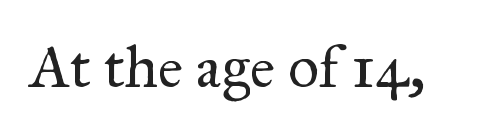
No chunkiness to these letters — they're not bold. Is there any slant? The stems are plumb. Anything drawn beneath the words? Only blank space. The typeface chosen for these lines features serifs. Short note: letters normally spaced.
